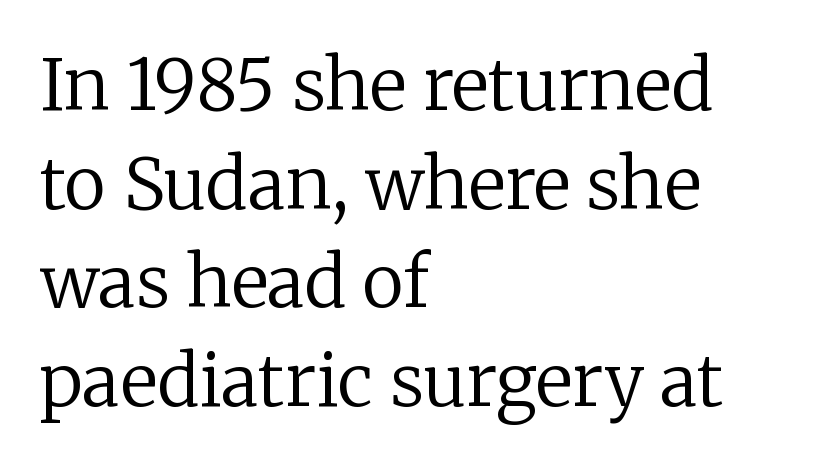
Q: Is the text bold? A: No.
Q: Is the text italic (slanted)? A: No, it is upright.
Q: Is the typeface a serif or a sans-serif typeface? A: Serif.
Q: Is the text underlined? A: No.
Q: How is the paragraph aligned? A: Left-aligned.
Q: Is the spacing between letters normal or unusually wide? A: Normal.
Q: Is the spacing between lines tight, normal or loose? A: Normal.
Q: Width (condensed, normal, or wide)? A: Normal.
Q: Stroke contrast? A: Low.
Q: x-height? A: Medium.
Q: Monospaced? A: No.
